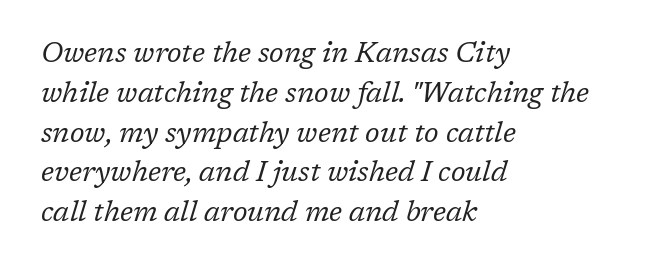
It's the slanting kind of type. Stems and bowls with no extra thickness — not bold. Character widths vary here, with narrow letters taking less room than wide ones. Tracking here is standard; glyphs follow each other at the usual distance. A normal amount of white space separates one row of letters from the next. The text was rendered using a seriffed face with decorative stroke endings.
